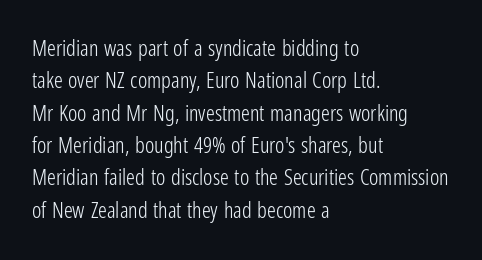
Q: Is the text bold? A: No.
Q: Is the text italic (slanted)? A: No, it is upright.
Q: Is the text underlined? A: No.
Q: How is the paragraph aligned? A: Left-aligned.
Q: Is the spacing between letters normal or unusually wide? A: Normal.
Q: Is the spacing between lines tight, normal or loose? A: Normal.
